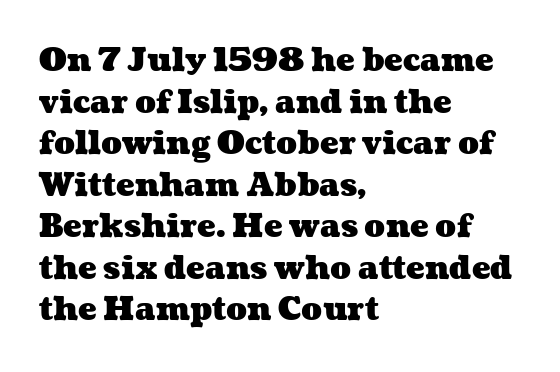
{"bold": "yes", "weight": "heavy", "width": "wide", "stroke_contrast": "medium", "x_height": "medium", "monospaced": "no", "underline": "no", "align": "left", "line_spacing": "normal", "line_spacing_ratio": 1.34, "letter_spacing": "normal", "letter_spacing_em": 0.0, "glyph_px": 31}
